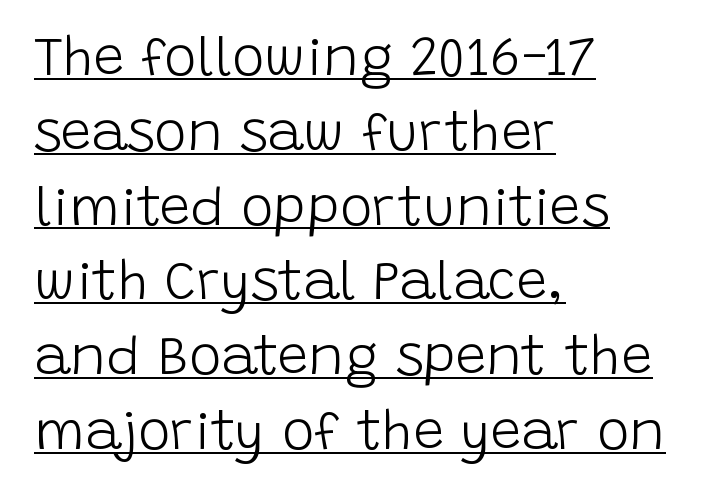
Q: Is the text bold? A: No.
Q: Is the text italic (slanted)? A: No, it is upright.
Q: Is the typeface a serif or a sans-serif typeface? A: Sans-serif.
Q: Is the text underlined? A: Yes.
Q: How is the paragraph aligned? A: Left-aligned.
Q: Is the spacing between letters normal or unusually wide? A: Normal.
Q: Is the spacing between lines tight, normal or loose? A: Normal.
Q: Width (condensed, normal, or wide)? A: Normal.
Q: Stroke contrast? A: Low.
Q: x-height? A: Large.
Q: Monospaced? A: No.
